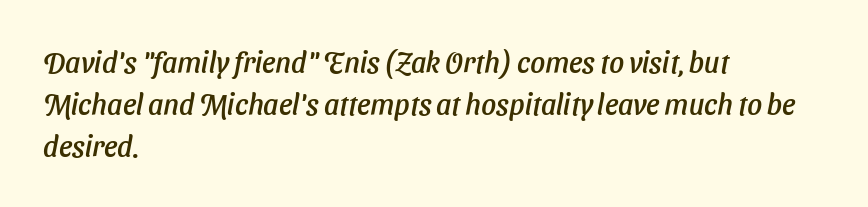
Q: Is the typeface a serif or a sans-serif typeface? A: Serif.
Q: Is the text underlined? A: No.
Q: How is the paragraph aligned? A: Left-aligned.
Q: Is the spacing between letters normal or unusually wide? A: Normal.
Q: Is the spacing between lines tight, normal or loose? A: Normal.
Q: Width (condensed, normal, or wide)? A: Normal.
Q: Stroke contrast? A: Low.
Q: x-height? A: Medium.
Q: Monospaced? A: No.
